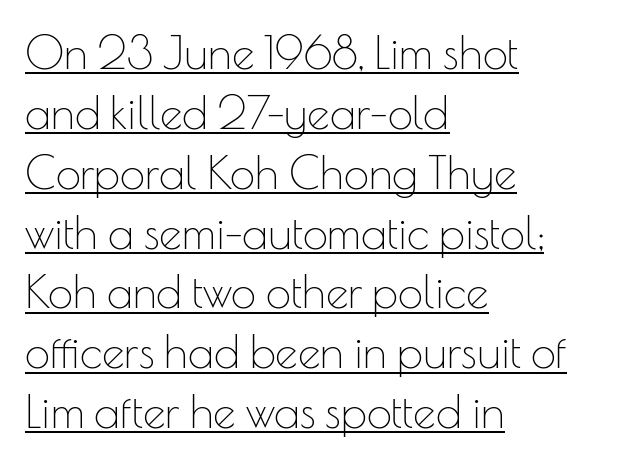
Leading matches the norm, producing a regular column. This rendering features underlined lettering. Each stroke keeps to a modest, everyday thickness or less. Unlike a traditional serif, this face leaves its strokes unadorned.
